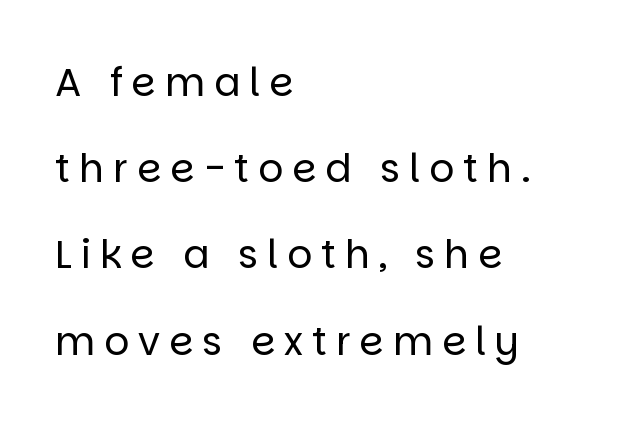
This sample uses expanded letter spacing, leaving extra air between glyphs. These lines stack with their left ends in a neat column. The passage shown is typed in a proportional face where columns would drift. This sample trades compactness for vertical openness between lines. Ink coverage per letter is moderate at most.
